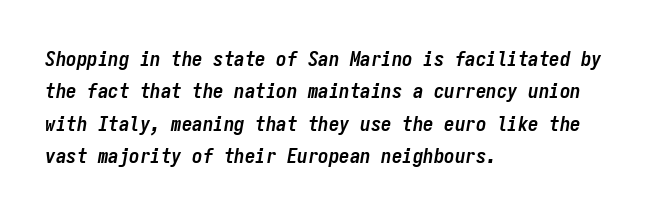
The image shows 21 px bold type, italic (leaning right); set left-aligned, normal line spacing (1.54x), normal letter spacing, not underlined.
